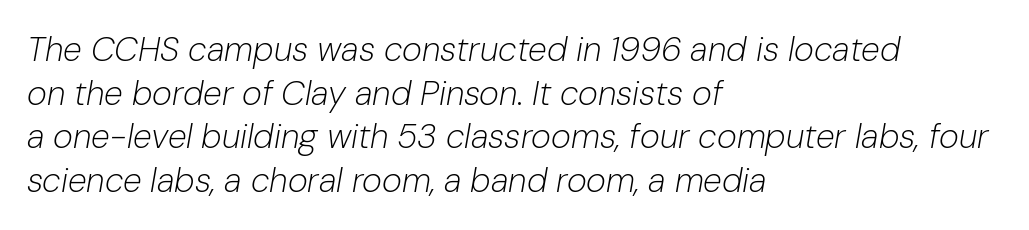
Ink coverage per letter is moderate at most. Spacing verdict: proportional, widths tailored to each character. Standard letterfit; no display-style spreading of the glyphs. When letters slant like this, we call the style italic.
